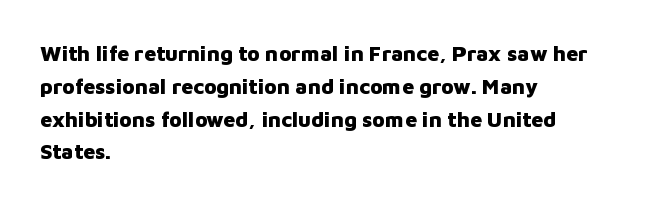
The image shows 21 px bold type, upright; set left-aligned, normal line spacing (1.56x), normal letter spacing, not underlined.
